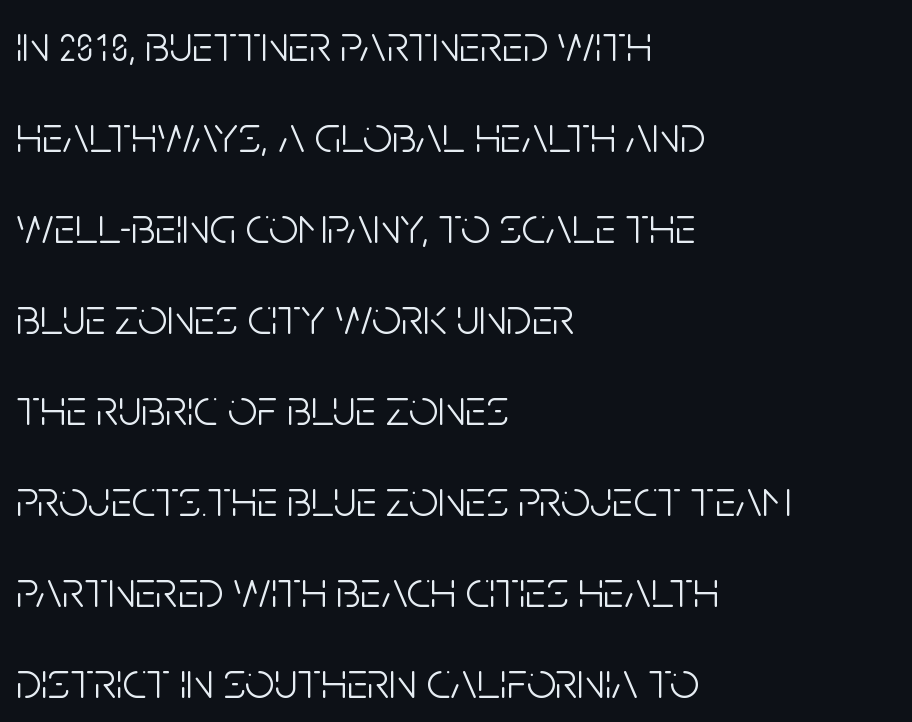
{"serif": "no", "italic": "no", "bold": "no", "weight": "light", "width": "condensed", "stroke_contrast": "low", "x_height": "large", "monospaced": "no", "underline": "no", "align": "left", "line_spacing_ratio": 1.75, "letter_spacing": "normal", "letter_spacing_em": 0.0, "glyph_px": 52}
